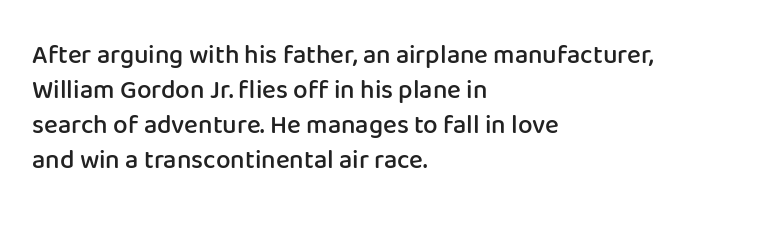
The image shows 26 px text type, upright; set left-aligned, normal line spacing (1.35x), normal letter spacing, not underlined.
